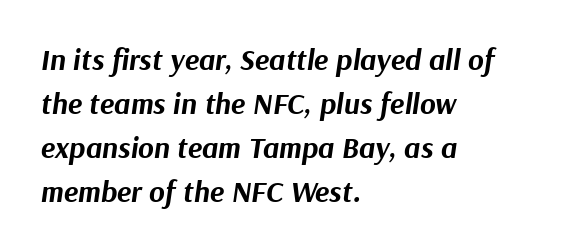
Q: Is the text bold? A: Yes.
Q: Is the text italic (slanted)? A: Yes, it leans right by about 9 degrees.
Q: Is the text underlined? A: No.
Q: How is the paragraph aligned? A: Left-aligned.
Q: Is the spacing between letters normal or unusually wide? A: Normal.
Q: Is the spacing between lines tight, normal or loose? A: Normal.
Q: Width (condensed, normal, or wide)? A: Normal.
Q: Stroke contrast? A: Medium.
Q: x-height? A: Medium.
Q: Monospaced? A: No.
